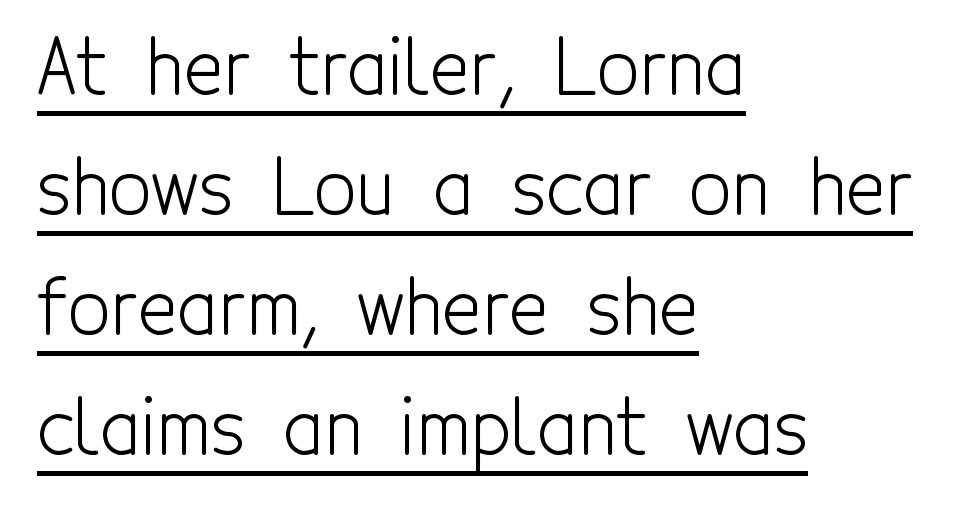
Successive baselines arrive at the customary interval. Spacing verdict: proportional, widths tailored to each character. This rendering employs a face without finishing strokes, i.e., a sans-serif. Underlined type. Counters stay open thanks to moderate or lighter strokes.
